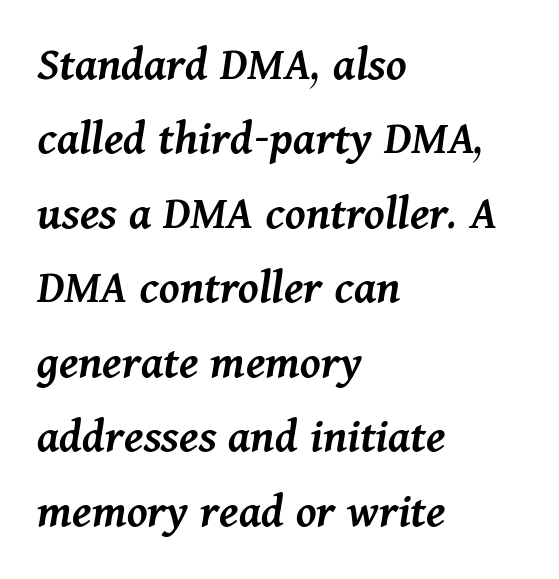
The image shows 50 px semibold type, italic (leaning right); set left-aligned, normal line spacing (1.49x), normal letter spacing, not underlined; medium stroke contrast and a medium x-height.
